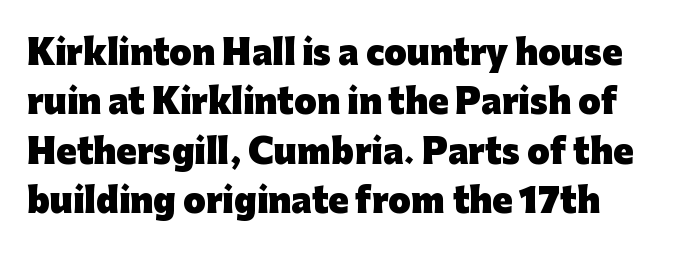
Q: Is the text bold? A: Yes.
Q: Is the text italic (slanted)? A: No, it is upright.
Q: Is the typeface a serif or a sans-serif typeface? A: Sans-serif.
Q: Is the text underlined? A: No.
Q: Is the spacing between letters normal or unusually wide? A: Normal.
Q: Is the spacing between lines tight, normal or loose? A: Normal.
Q: Width (condensed, normal, or wide)? A: Normal.
Q: Stroke contrast? A: Low.
Q: x-height? A: Medium.
Q: Monospaced? A: No.
